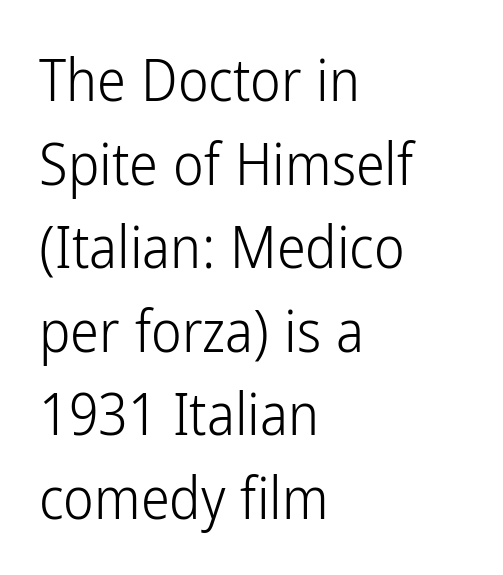
Caption: standard tracking, unaltered. Baseline-to-baseline distance is the conventional proportion of letter height. The passage shown is typeset with a sans-serif family. The rag falls on the right side of this text block. Do the letters lean? They stand straight.
